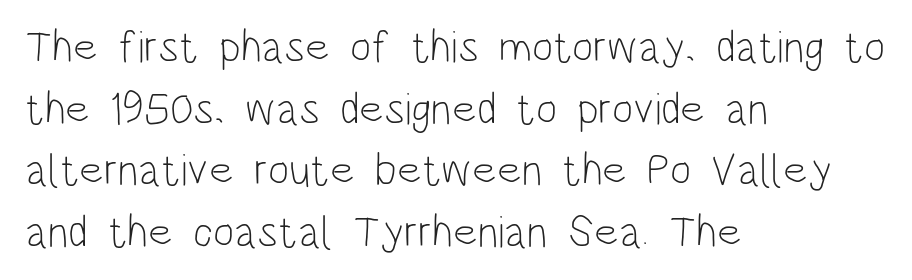
The image shows 45 px light, condensed sans-serif type, upright; set left-aligned, normal line spacing (1.37x), normal letter spacing, not underlined; low stroke contrast and a large x-height.
